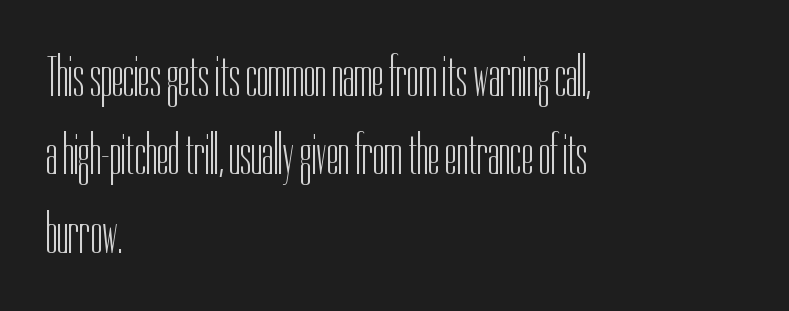
The rendering anchors every line to the left-hand side. Each stroke keeps to a modest, everyday thickness or less. Words appear dense and cohesive because spacing is normal. Classification — sans serif.
